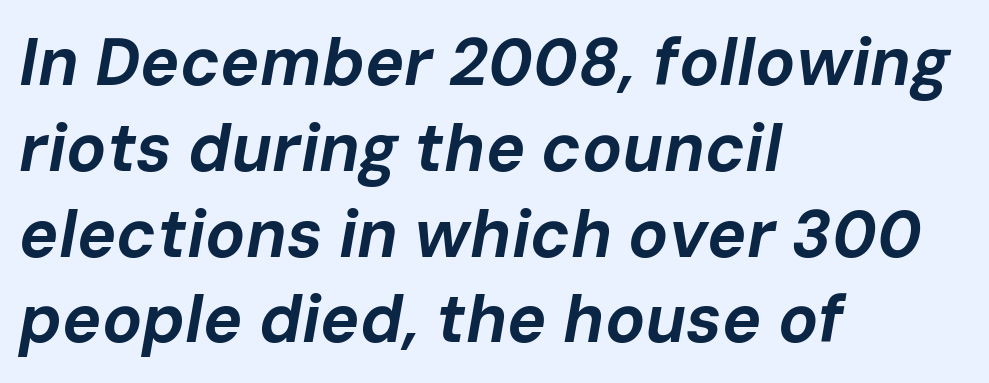
Q: Is the text bold? A: Yes.
Q: Is the text italic (slanted)? A: Yes, it leans right by about 10 degrees.
Q: Is the text underlined? A: No.
Q: How is the paragraph aligned? A: Left-aligned.
Q: Is the spacing between letters normal or unusually wide? A: Normal.
Q: Is the spacing between lines tight, normal or loose? A: Normal.
Q: Width (condensed, normal, or wide)? A: Normal.
Q: Stroke contrast? A: Low.
Q: x-height? A: Medium.
Q: Monospaced? A: No.
